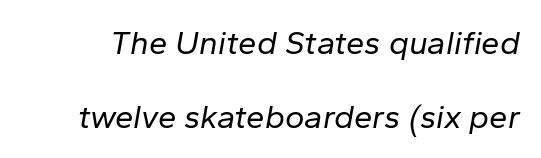
The image shows 33 px regular-weight type, italic (leaning right); set loose line spacing (2.24x), normal letter spacing, not underlined; low stroke contrast and a medium x-height.
